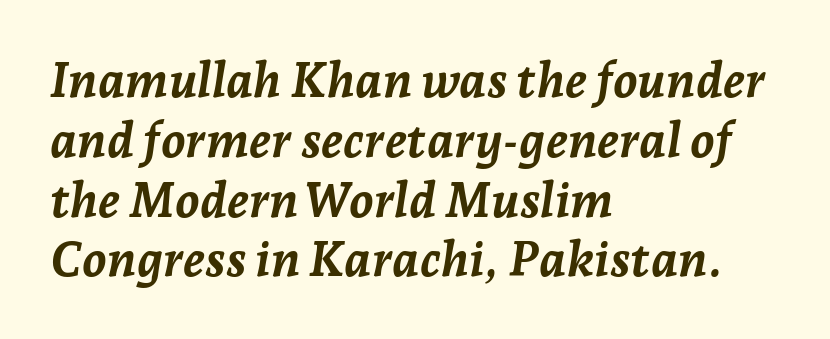
{"italic": "yes", "lean": "right", "slant_degrees": 7, "bold": "yes", "weight": "semibold", "width": "normal", "stroke_contrast": "low", "x_height": "medium", "monospaced": "no", "underline": "no", "align": "left", "line_spacing_ratio": 1.22, "letter_spacing": "normal", "letter_spacing_em": 0.0, "glyph_px": 49}
